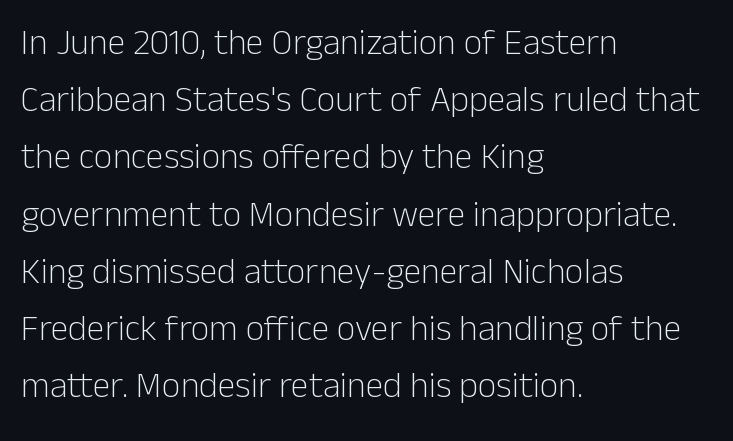
Q: Is the text bold? A: No.
Q: Is the text italic (slanted)? A: No, it is upright.
Q: Is the typeface a serif or a sans-serif typeface? A: Sans-serif.
Q: Is the text underlined? A: No.
Q: How is the paragraph aligned? A: Left-aligned.
Q: Is the spacing between letters normal or unusually wide? A: Normal.
Q: Is the spacing between lines tight, normal or loose? A: Normal.
Q: Width (condensed, normal, or wide)? A: Normal.
Q: Stroke contrast? A: Low.
Q: x-height? A: Medium.
Q: Monospaced? A: No.
